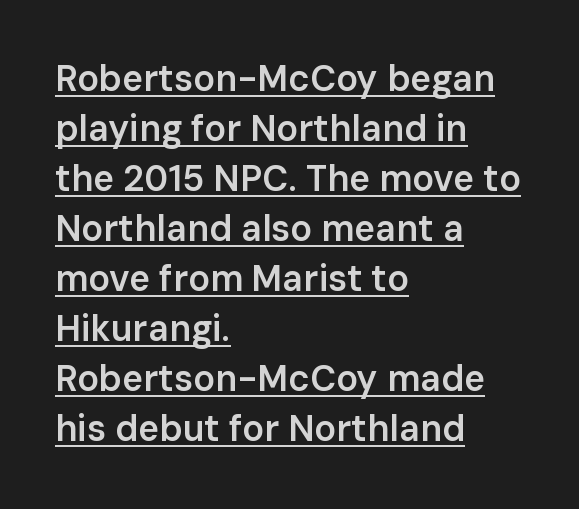
The lettering is marked with a stroke running underneath it. Spacing between characters is what you'd get straight out of the box. The designer left line spacing at the default. This is the regular roman posture of the typeface. Typographically, this falls in the sans-serif category.
